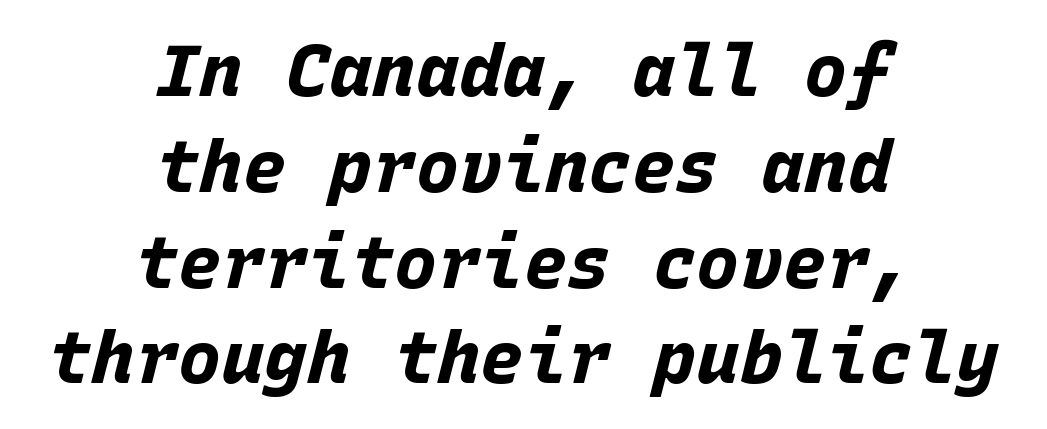
Q: Is the text bold? A: Yes.
Q: Is the text italic (slanted)? A: Yes, it leans right by about 15 degrees.
Q: Is the text underlined? A: No.
Q: How is the paragraph aligned? A: Centered.
Q: Is the spacing between letters normal or unusually wide? A: Normal.
Q: Is the spacing between lines tight, normal or loose? A: Normal.
Q: Width (condensed, normal, or wide)? A: Normal.
Q: Stroke contrast? A: Low.
Q: x-height? A: Large.
Q: Monospaced? A: Yes.
